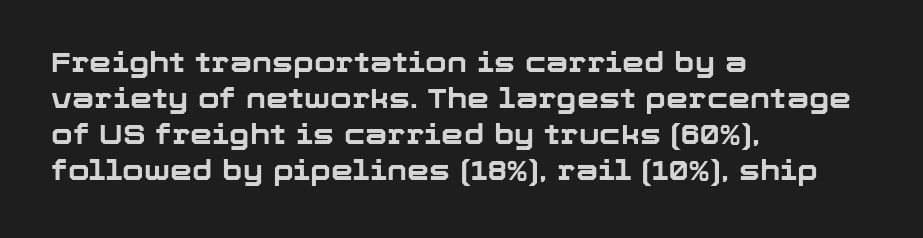
{"serif": "no", "italic": "no", "bold": "yes", "weight": "bold", "width": "normal", "stroke_contrast": "low", "x_height": "medium", "monospaced": "no", "underline": "no", "align": "left", "line_spacing": "normal", "line_spacing_ratio": 1.29, "letter_spacing": "normal", "letter_spacing_em": 0.0, "glyph_px": 28}
